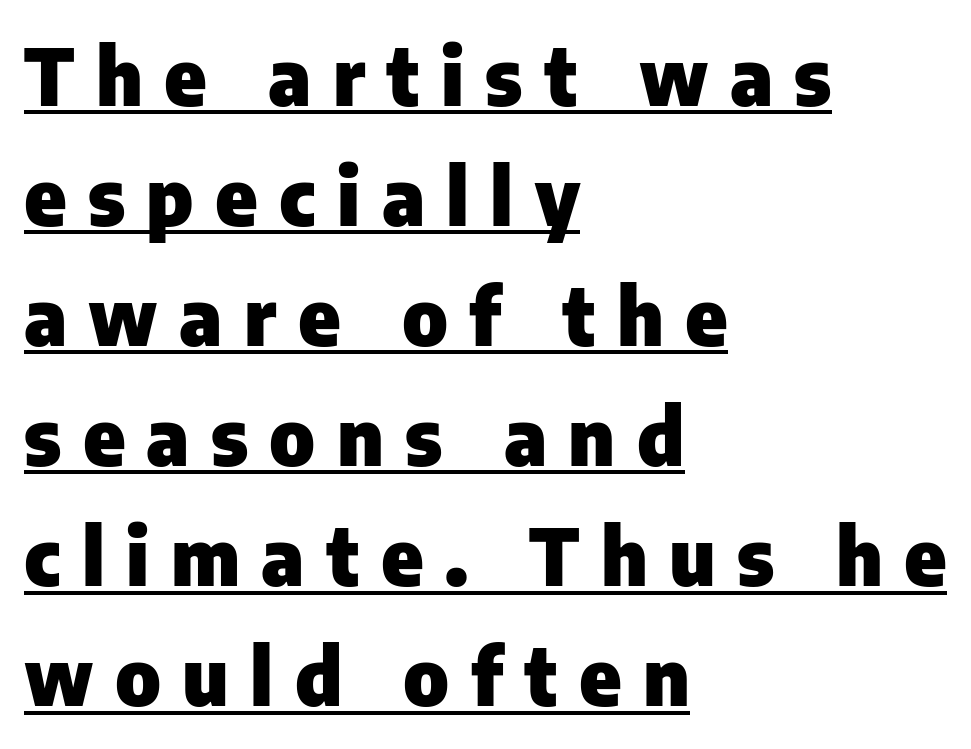
{"serif": "no", "italic": "no", "bold": "yes", "weight": "heavy", "width": "normal", "stroke_contrast": "low", "x_height": "medium", "monospaced": "no", "underline": "yes", "align": "left", "line_spacing": "normal", "line_spacing_ratio": 1.52, "letter_spacing": "wide", "letter_spacing_em": 0.27, "glyph_px": 79}
